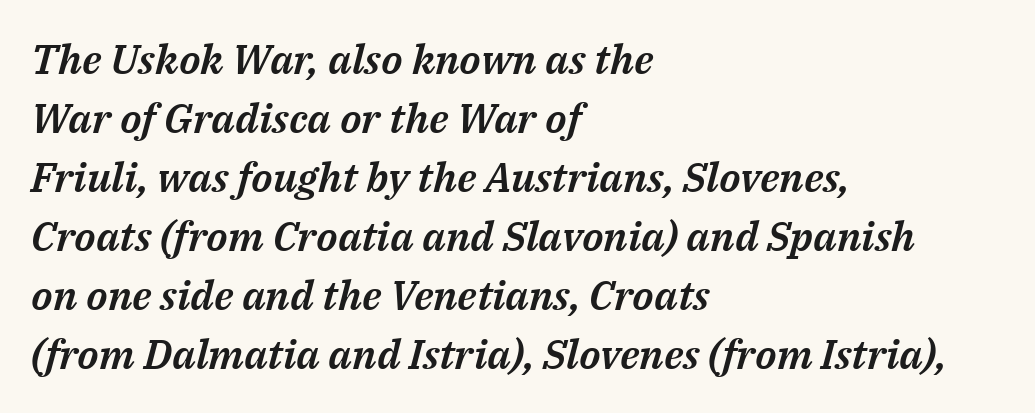
In terms of leading, this rendering sits right in the middle. All the whitespace from short lines collects on the right. Glance below the letters and you will spot only blank space. The axis of the letterforms is tilted away from vertical. The horizontal fit of the characters is conventional and even.
